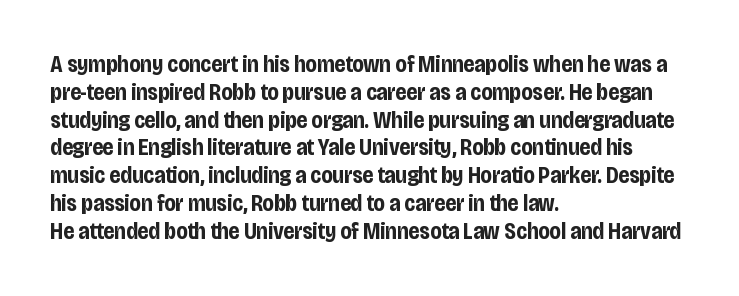
Q: Is the text bold? A: Yes.
Q: Is the text italic (slanted)? A: No, it is upright.
Q: Is the text underlined? A: No.
Q: How is the paragraph aligned? A: Left-aligned.
Q: Is the spacing between letters normal or unusually wide? A: Normal.
